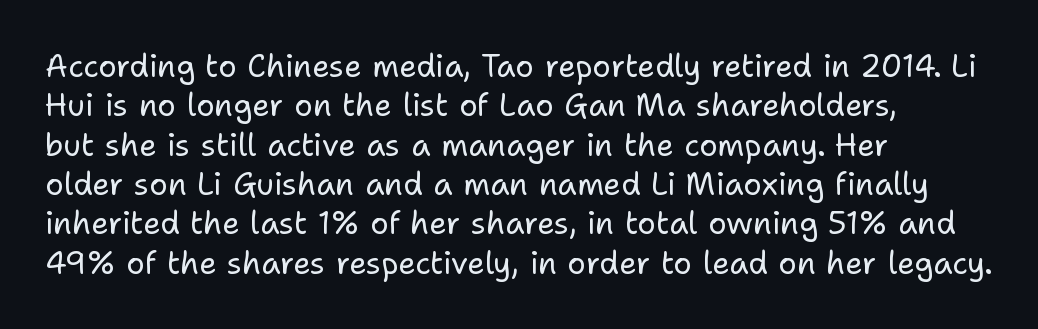
Q: Is the text bold? A: No.
Q: Is the text italic (slanted)? A: No, it is upright.
Q: Is the typeface a serif or a sans-serif typeface? A: Sans-serif.
Q: Is the text underlined? A: No.
Q: How is the paragraph aligned? A: Left-aligned.
Q: Is the spacing between letters normal or unusually wide? A: Normal.
Q: Is the spacing between lines tight, normal or loose? A: Normal.
Q: Width (condensed, normal, or wide)? A: Normal.
Q: Stroke contrast? A: Low.
Q: x-height? A: Medium.
Q: Monospaced? A: No.
